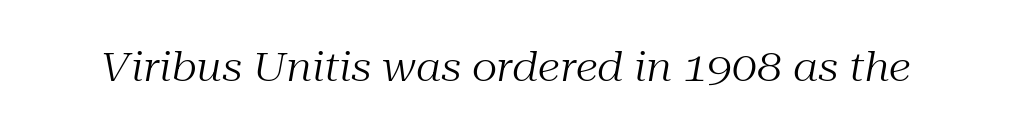
The image shows 40 px regular-weight serif type, italic (leaning right); set normal letter spacing, not underlined; medium stroke contrast and a medium x-height.
